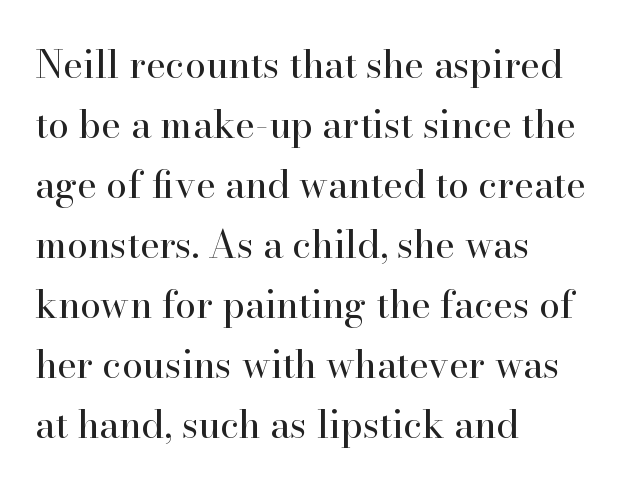
{"serif": "yes", "italic": "no", "bold": "no", "weight": "regular", "width": "normal", "stroke_contrast": "high", "x_height": "small", "monospaced": "no", "underline": "no", "align": "left", "line_spacing": "normal", "line_spacing_ratio": 1.58, "letter_spacing": "normal", "letter_spacing_em": 0.0, "glyph_px": 38}
